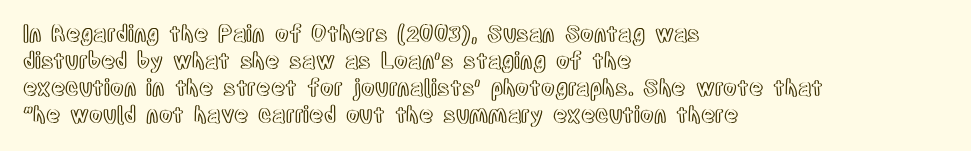
Q: Is the text italic (slanted)? A: No, it is upright.
Q: Is the text underlined? A: No.
Q: How is the paragraph aligned? A: Left-aligned.
Q: Is the spacing between letters normal or unusually wide? A: Normal.
